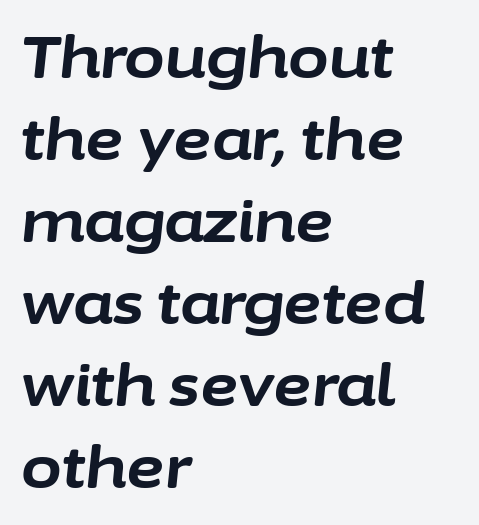
{"italic": "yes", "lean": "right", "slant_degrees": 6, "bold": "yes", "weight": "bold", "width": "normal", "stroke_contrast": "low", "x_height": "medium", "monospaced": "no", "underline": "no", "align": "left", "line_spacing": "normal", "line_spacing_ratio": 1.39, "letter_spacing": "normal", "letter_spacing_em": 0.0, "glyph_px": 59}
